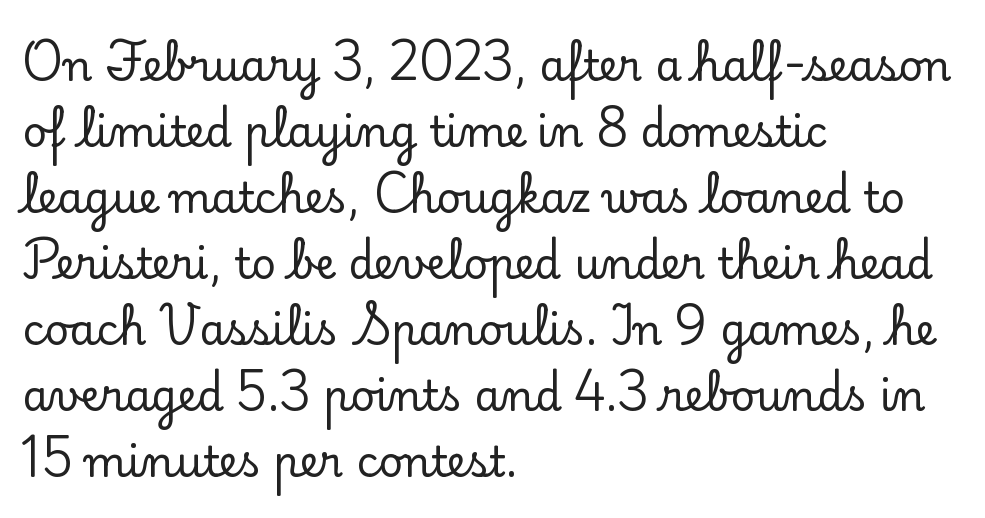
Q: Is the text italic (slanted)? A: No, it is upright.
Q: Is the typeface a serif or a sans-serif typeface? A: Serif.
Q: Is the text underlined? A: No.
Q: How is the paragraph aligned? A: Left-aligned.
Q: Is the spacing between letters normal or unusually wide? A: Normal.
Q: Is the spacing between lines tight, normal or loose? A: Normal.
Q: Width (condensed, normal, or wide)? A: Normal.
Q: Stroke contrast? A: Low.
Q: x-height? A: Small.
Q: Monospaced? A: No.
